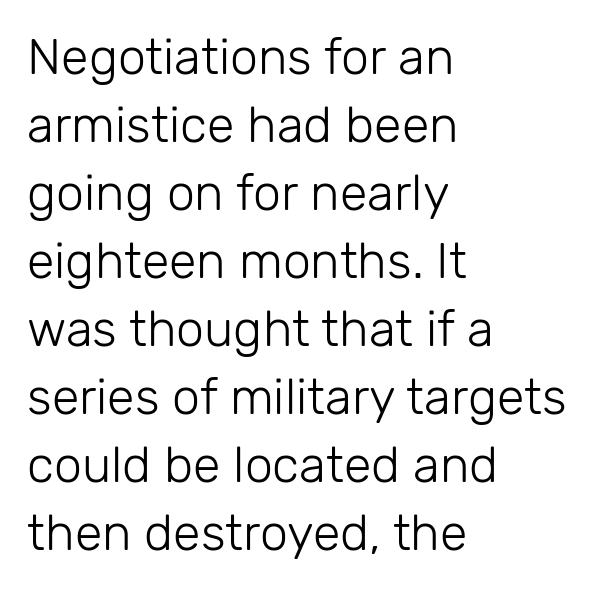
{"serif": "no", "italic": "no", "bold": "no", "weight": "light", "width": "normal", "stroke_contrast": "low", "x_height": "medium", "monospaced": "no", "underline": "no", "align": "left", "line_spacing": "normal", "line_spacing_ratio": 1.36, "letter_spacing": "normal", "letter_spacing_em": 0.0, "glyph_px": 50}
